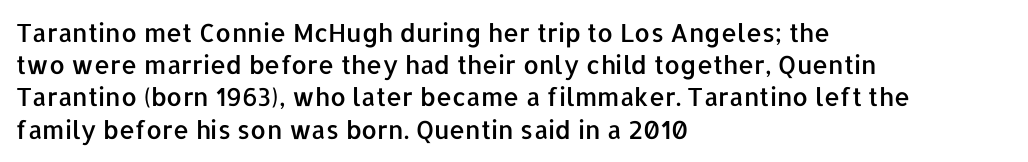
The image shows 25 px text type, upright; set left-aligned, normal line spacing (1.29x), normal letter spacing, not underlined.
